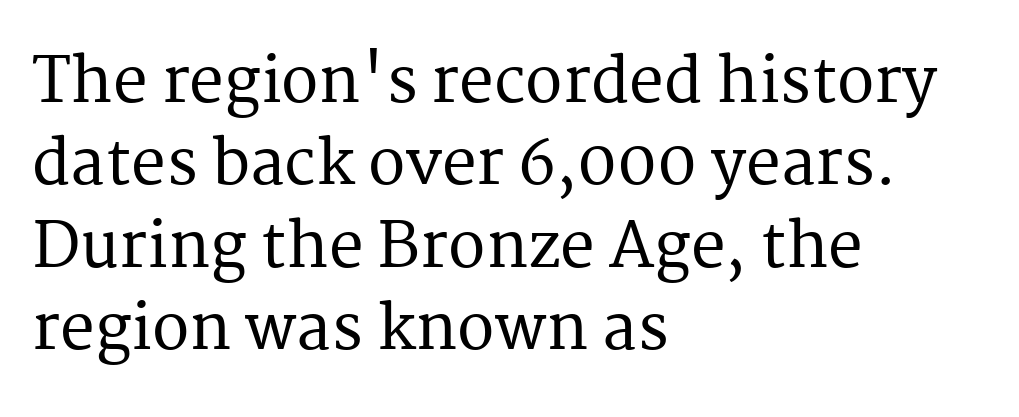
{"serif": "yes", "italic": "no", "width": "normal", "stroke_contrast": "medium", "x_height": "medium", "monospaced": "no", "underline": "no", "align": "left", "line_spacing": "normal", "line_spacing_ratio": 1.33, "letter_spacing": "normal", "letter_spacing_em": 0.0, "glyph_px": 62}
